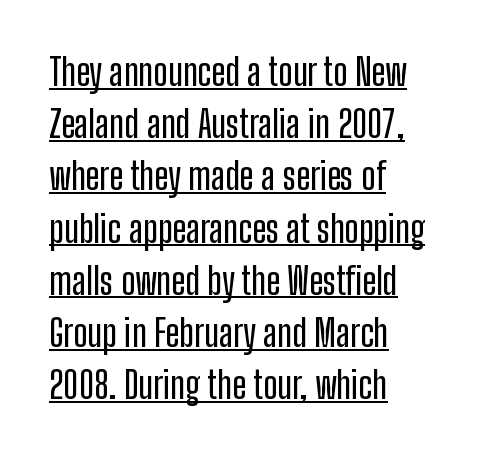
Notice how the stems are strictly vertical — no italics here. Note the varied advance widths — an 'i' is clearly narrower than an 'm'. In terms of leading, this rendering sits right in the middle. A rule runs beneath these lines of type. Compared with a centered layout, this one pins lines to the left instead.
